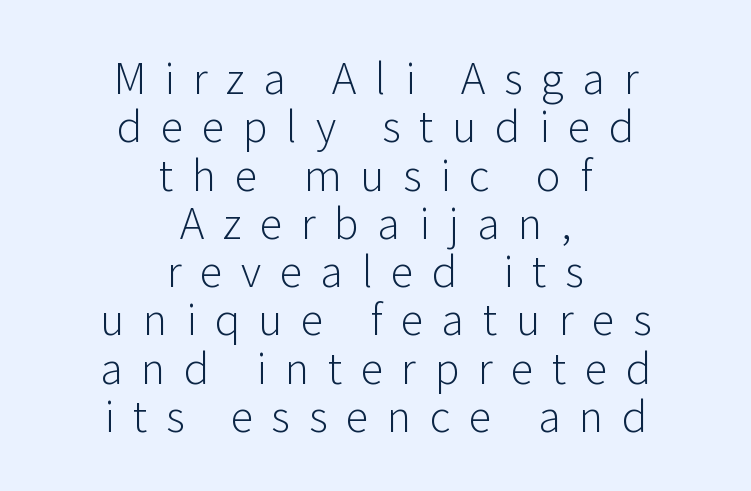
The image shows 42 px light sans-serif type, upright; set centered, tight line spacing (1.15x), unusually wide letter spacing (+0.44 em), not underlined; low stroke contrast and a medium x-height.
